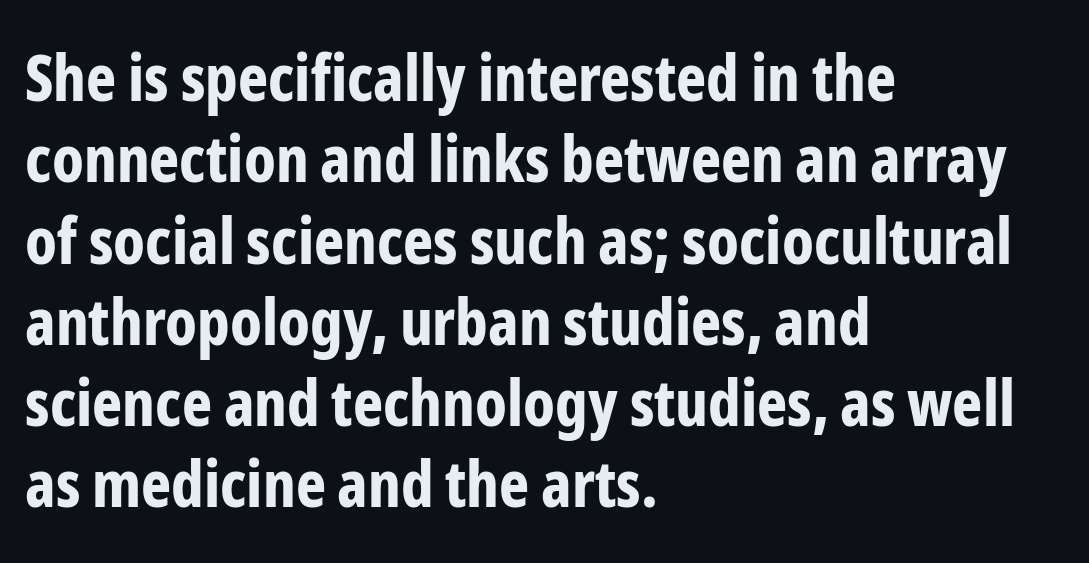
The image shows 64 px bold, condensed sans-serif type, upright; set left-aligned, normal line spacing (1.27x), normal letter spacing, not underlined; low stroke contrast and a medium x-height.
